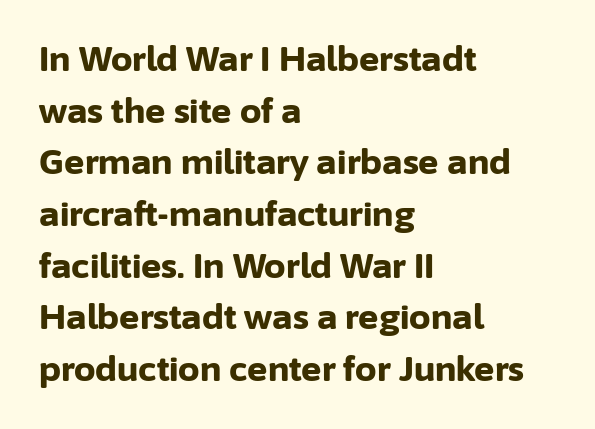
Vertical strokes here are truly vertical. The space beneath each line is pristine and unruled. Leading matches the norm, producing a regular column. The compositor pushed each line to the left boundary.
